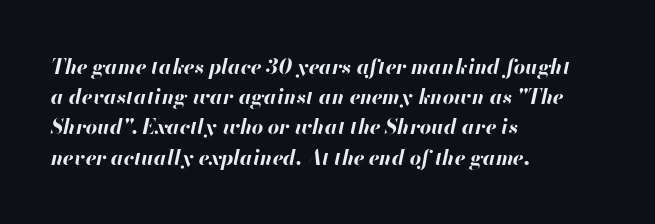
The horizontal fit of the characters is conventional and even. Beneath every word, the page is bare. All the whitespace from short lines collects on the right. Would a proofreader flag this as italicized? Yes. Leading matches the norm, producing a regular column.
